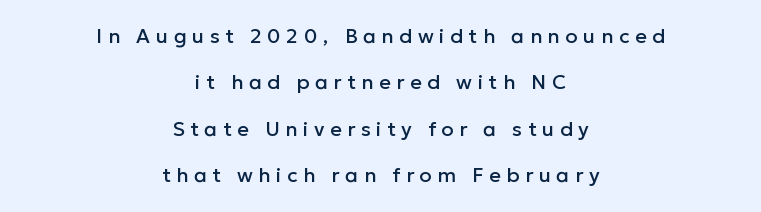
This sample uses expanded letter spacing, leaving extra air between glyphs. Quick note: interline space is abundant. Line starts and ends both wander, symmetrically. Any mark beneath the type? The region is blank. These lines were composed using upright roman letters.
